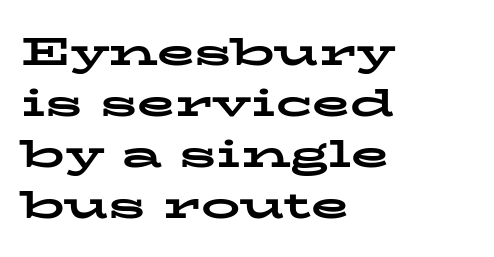
The image shows 39 px bold, wide serif type, upright; set left-aligned, normal line spacing (1.31x), normal letter spacing, not underlined; low stroke contrast and a medium x-height.
